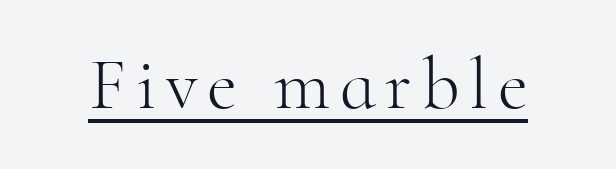
Note: serifs present on the glyphs. Glance below the letters and you will spot a drawn line. Do the characters align in a grid? No, the font is proportional. The strokes carry an ordinary text weight at most. The axis of the letterforms is exactly vertical.
